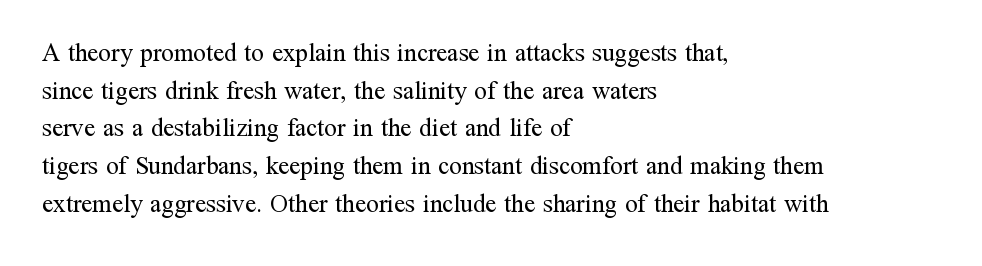
Q: Is the text bold? A: No.
Q: Is the text italic (slanted)? A: No, it is upright.
Q: Is the text underlined? A: No.
Q: How is the paragraph aligned? A: Left-aligned.
Q: Is the spacing between letters normal or unusually wide? A: Normal.
Q: Is the spacing between lines tight, normal or loose? A: Normal.
